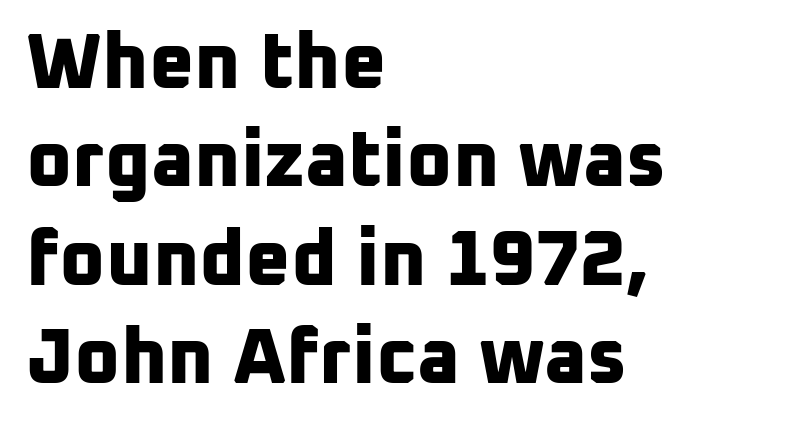
Q: Is the text bold? A: Yes.
Q: Is the typeface a serif or a sans-serif typeface? A: Sans-serif.
Q: Is the text underlined? A: No.
Q: How is the paragraph aligned? A: Left-aligned.
Q: Is the spacing between letters normal or unusually wide? A: Normal.
Q: Is the spacing between lines tight, normal or loose? A: Normal.
Q: Width (condensed, normal, or wide)? A: Normal.
Q: Stroke contrast? A: Low.
Q: x-height? A: Medium.
Q: Monospaced? A: No.
